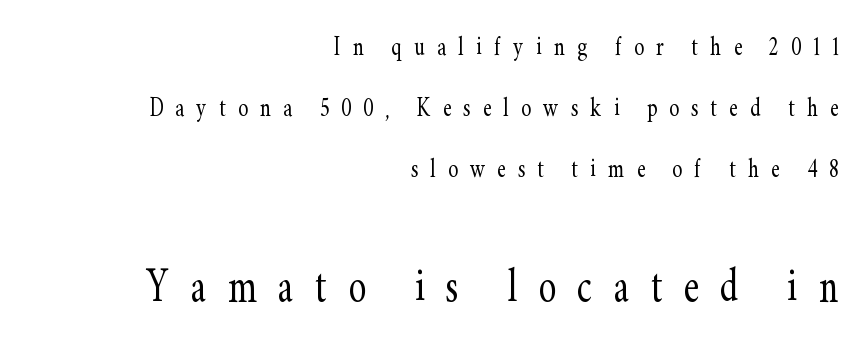
Q: Is the text bold? A: No.
Q: Is the text italic (slanted)? A: No, it is upright.
Q: Is the typeface a serif or a sans-serif typeface? A: Serif.
Q: Is the text underlined? A: No.
Q: How is the paragraph aligned? A: Right-aligned.
Q: Is the spacing between letters normal or unusually wide? A: Unusually wide.
Q: Is the spacing between lines tight, normal or loose? A: Loose.
Q: Which block of text is set in a larger size, the first (top) or the second (bottom)? A: The second (bottom) one.
Q: Width (condensed, normal, or wide)? A: Condensed.
Q: Stroke contrast? A: Low.
Q: x-height? A: Small.
Q: Monospaced? A: No.
